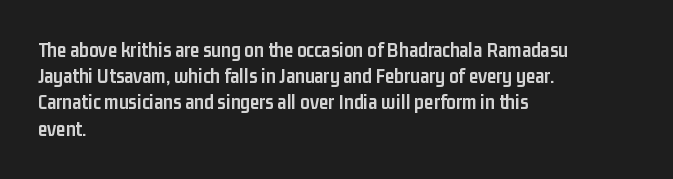
{"italic": "no", "bold": "yes", "underline": "no", "align": "left", "line_spacing": "normal", "line_spacing_ratio": 1.25, "letter_spacing": "normal", "letter_spacing_em": 0.0, "glyph_px": 21}
